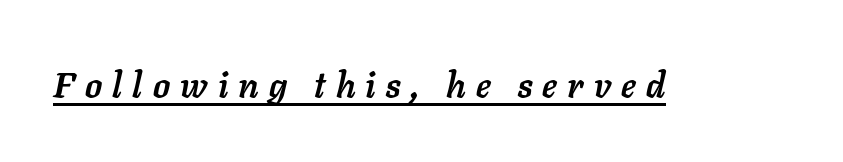
Words appear elongated and porous because spacing is wide. Characters are canted at an angle relative to the baseline's perpendicular. Weight check: bold — yes, fully. Like a heading marked for emphasis, these lines bear an underscore. Do the characters align in a grid? No, the font is proportional.
